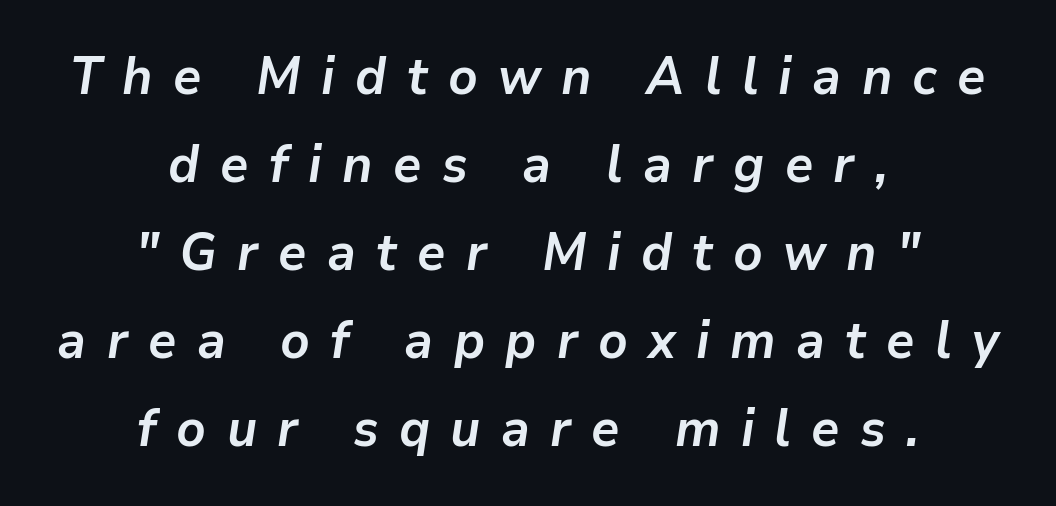
Q: Is the text bold? A: Yes.
Q: Is the text italic (slanted)? A: Yes, it leans right by about 9 degrees.
Q: Is the text underlined? A: No.
Q: How is the paragraph aligned? A: Centered.
Q: Is the spacing between letters normal or unusually wide? A: Unusually wide.
Q: Is the spacing between lines tight, normal or loose? A: Normal.
Q: Width (condensed, normal, or wide)? A: Normal.
Q: Stroke contrast? A: Low.
Q: x-height? A: Medium.
Q: Monospaced? A: No.
